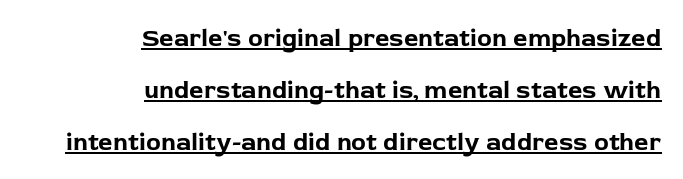
The image shows 25 px bold type, upright; set right-aligned, loose line spacing (2.08x), normal letter spacing, underlined.
